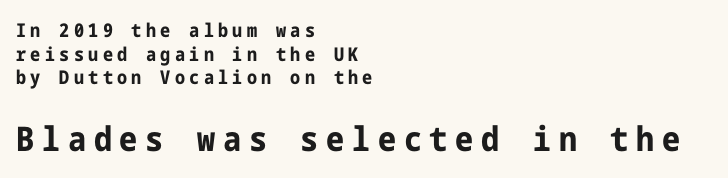
{"serif": "no", "italic": "no", "bold": "yes", "weight": "bold", "width": "condensed", "stroke_contrast": "low", "x_height": "medium", "underline": "no", "align": "left", "line_spacing": "normal", "line_spacing_ratio": 1.25, "letter_spacing": "wide", "letter_spacing_em": 0.23, "larger_block": "second", "size_ratio": 1.79, "glyph_px": 34}
